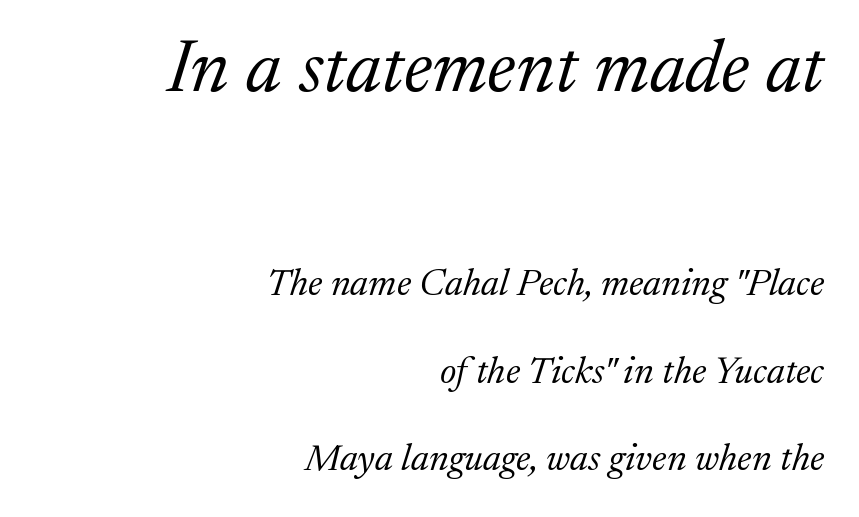
{"serif": "yes", "italic": "yes", "lean": "right", "slant_degrees": 17, "bold": "no", "weight": "light", "width": "normal", "stroke_contrast": "medium", "x_height": "medium", "monospaced": "no", "underline": "no", "align": "right", "line_spacing": "loose", "line_spacing_ratio": 2.3, "letter_spacing": "normal", "letter_spacing_em": 0.0, "larger_block": "first", "size_ratio": 1.97, "glyph_px": 75}
